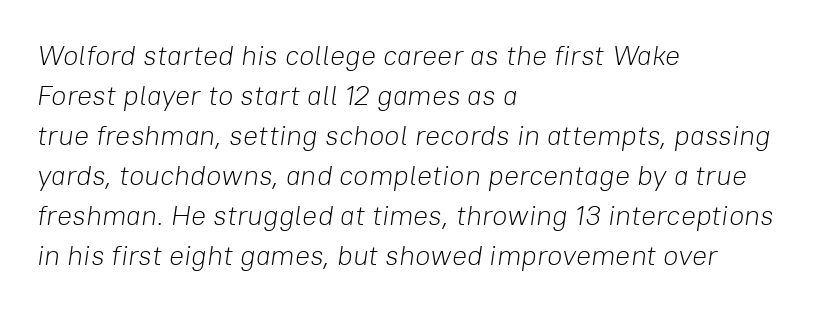
These lines are set flush left with a ragged right edge. Leading: standard. The passage shown has conventional tracking throughout. Notice how the stems are inclined rather than vertical — that's the hallmark of italics. Letters have the restrained weight of plain body copy at most.
